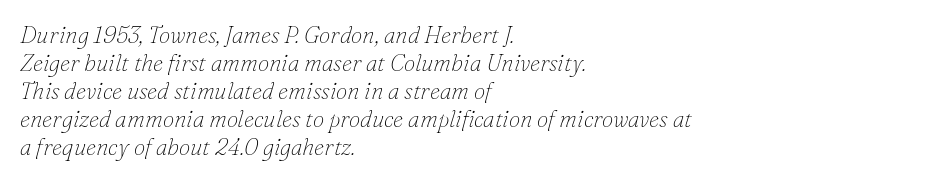
{"italic": "yes", "lean": "right", "slant_degrees": 16, "bold": "no", "underline": "no", "align": "left", "line_spacing_ratio": 1.22, "letter_spacing": "normal", "letter_spacing_em": 0.0, "glyph_px": 23}
